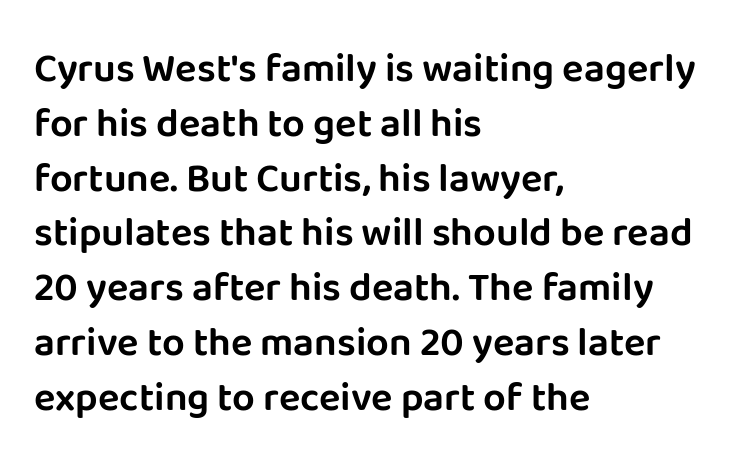
{"serif": "no", "italic": "no", "width": "normal", "stroke_contrast": "low", "x_height": "large", "monospaced": "no", "underline": "no", "align": "left", "line_spacing": "normal", "line_spacing_ratio": 1.37, "letter_spacing": "normal", "letter_spacing_em": 0.0, "glyph_px": 40}
